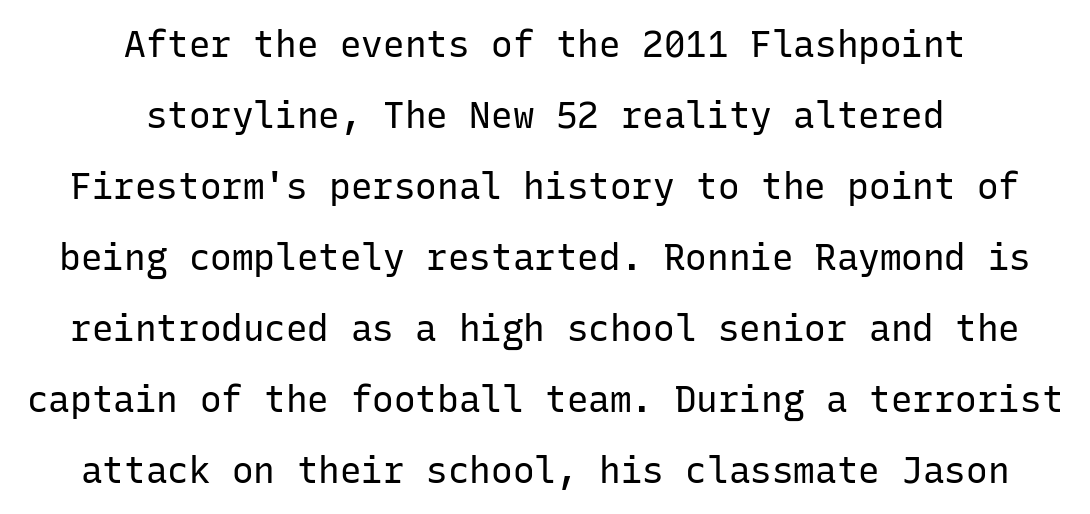
Summary of weight: not heavy and not bold. Rendered with straight, roman letterforms. Look at the bottom of the vertical strokes: they stop flat, with no serifs. The tracking reads as untouched default to a designer's eye. The passage is arranged like a title page — every line centered. These lines are rendered in a fixed-pitch font.
